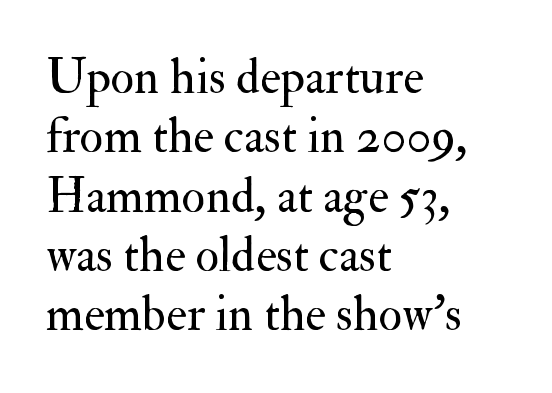
{"serif": "yes", "italic": "no", "bold": "no", "weight": "regular", "width": "normal", "stroke_contrast": "medium", "x_height": "small", "monospaced": "no", "underline": "no", "align": "left", "line_spacing_ratio": 1.21, "letter_spacing": "normal", "letter_spacing_em": 0.0, "glyph_px": 49}
